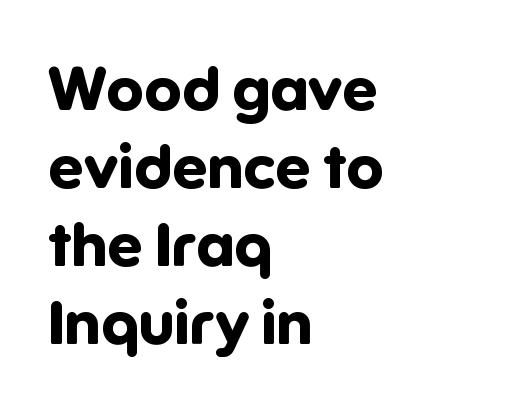
{"serif": "no", "italic": "no", "bold": "yes", "weight": "bold", "width": "normal", "stroke_contrast": "low", "x_height": "medium", "monospaced": "no", "underline": "no", "align": "left", "line_spacing": "normal", "line_spacing_ratio": 1.26, "letter_spacing": "normal", "letter_spacing_em": 0.0, "glyph_px": 62}
